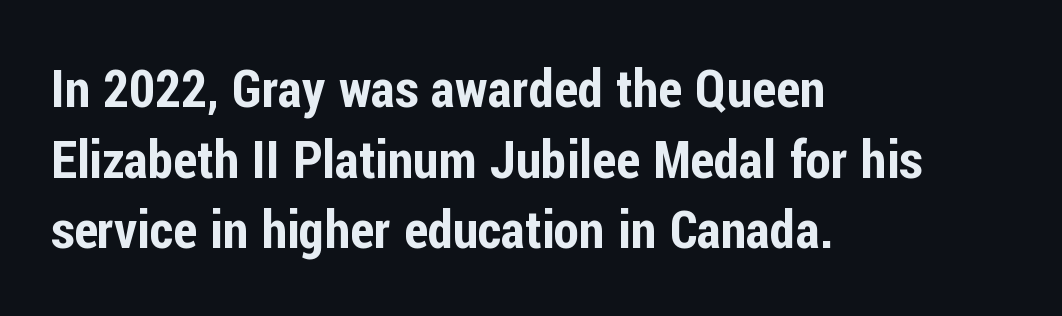
Q: Is the text italic (slanted)? A: No, it is upright.
Q: Is the typeface a serif or a sans-serif typeface? A: Sans-serif.
Q: Is the text underlined? A: No.
Q: How is the paragraph aligned? A: Left-aligned.
Q: Is the spacing between letters normal or unusually wide? A: Normal.
Q: Is the spacing between lines tight, normal or loose? A: Normal.
Q: Width (condensed, normal, or wide)? A: Condensed.
Q: Stroke contrast? A: Low.
Q: x-height? A: Medium.
Q: Monospaced? A: No.
